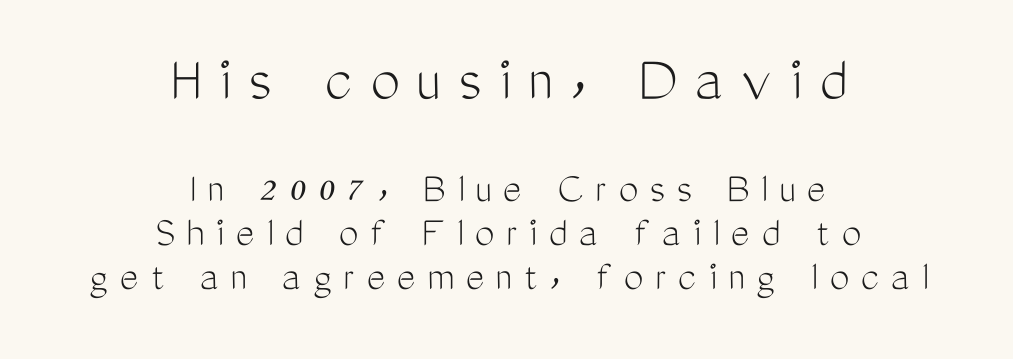
The image shows 66 px light, condensed sans-serif type, upright; set centered, tight line spacing (1.0x), unusually wide letter spacing (+0.27 em), not underlined; the first (top) block is 1.5x larger; medium stroke contrast and a medium x-height.
